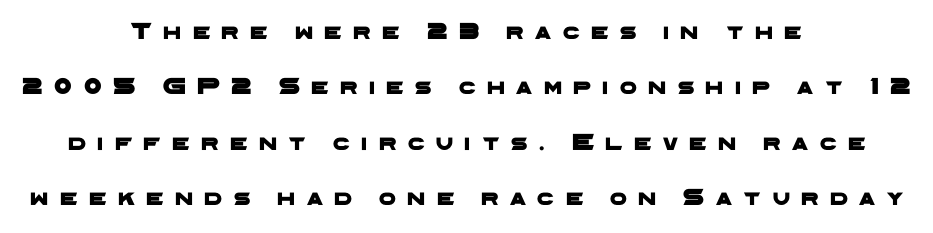
The image shows 24 px text type; set centered, loose line spacing (2.31x), unusually wide letter spacing (+0.48 em), not underlined.
